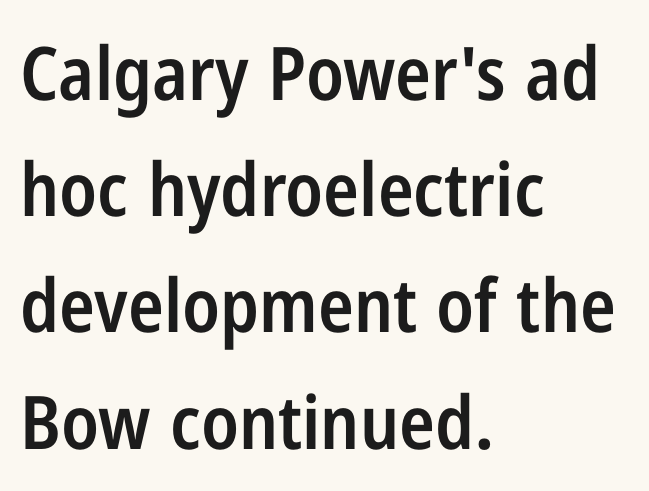
Q: Is the text bold? A: Semi-bold.
Q: Is the text italic (slanted)? A: No, it is upright.
Q: Is the typeface a serif or a sans-serif typeface? A: Sans-serif.
Q: Is the text underlined? A: No.
Q: How is the paragraph aligned? A: Left-aligned.
Q: Is the spacing between letters normal or unusually wide? A: Normal.
Q: Is the spacing between lines tight, normal or loose? A: Normal.
Q: Width (condensed, normal, or wide)? A: Condensed.
Q: Stroke contrast? A: Low.
Q: x-height? A: Medium.
Q: Monospaced? A: No.
